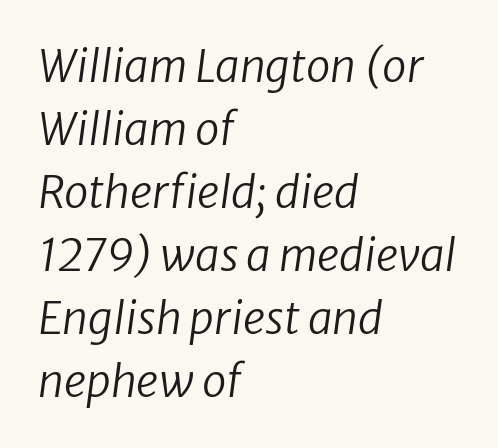
{"italic": "yes", "lean": "right", "slant_degrees": 8, "bold": "no", "weight": "regular", "width": "normal", "stroke_contrast": "low", "x_height": "medium", "monospaced": "no", "underline": "no", "align": "left", "line_spacing": "normal", "line_spacing_ratio": 1.43, "letter_spacing": "normal", "letter_spacing_em": 0.0, "glyph_px": 44}
